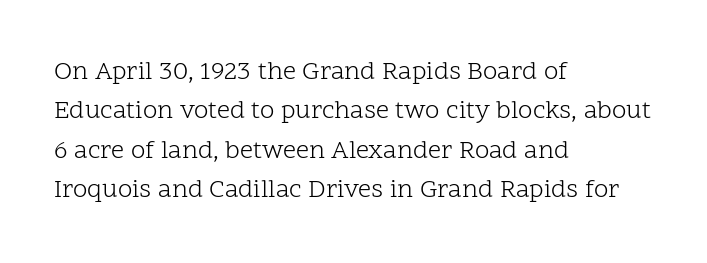
{"italic": "no", "bold": "no", "underline": "no", "align": "left", "line_spacing": "normal", "line_spacing_ratio": 1.51, "letter_spacing": "normal", "letter_spacing_em": 0.0, "glyph_px": 26}
